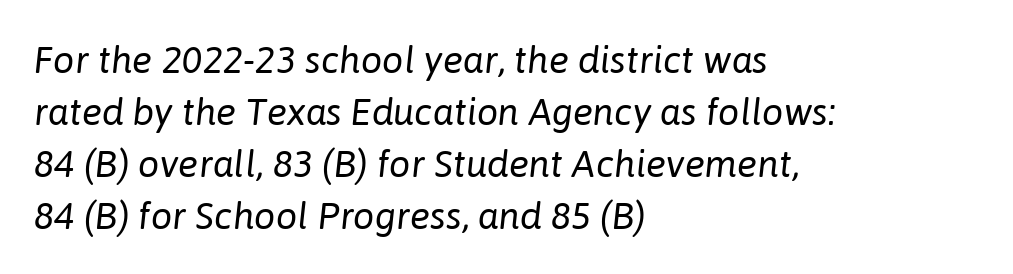
Q: Is the text bold? A: No.
Q: Is the text italic (slanted)? A: Yes, it leans right by about 6 degrees.
Q: Is the text underlined? A: No.
Q: How is the paragraph aligned? A: Left-aligned.
Q: Is the spacing between letters normal or unusually wide? A: Normal.
Q: Is the spacing between lines tight, normal or loose? A: Normal.
Q: Width (condensed, normal, or wide)? A: Normal.
Q: Stroke contrast? A: Low.
Q: x-height? A: Medium.
Q: Monospaced? A: No.
